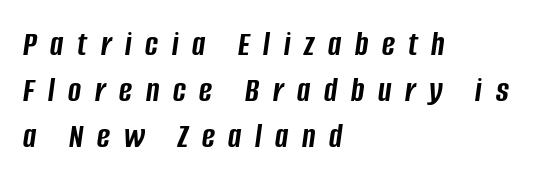
The image shows 35 px semibold, condensed type, italic (leaning right); set left-aligned, normal line spacing (1.31x), unusually wide letter spacing (+0.39 em), not underlined; low stroke contrast and a large x-height.
